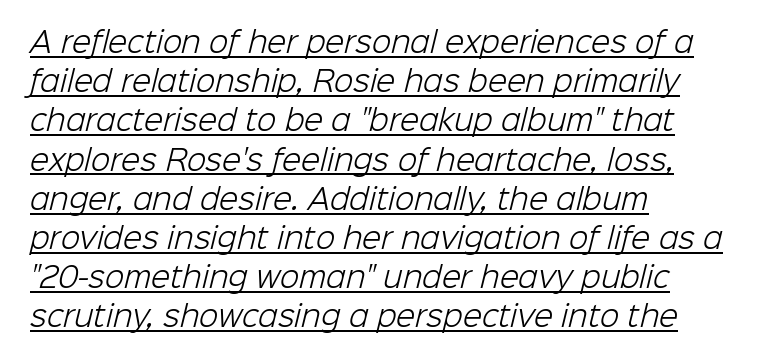
You can tell from the bare stems that sans-serif type was used. Normally led — the rows are evenly, conventionally spaced. Letter spacing: default. Nothing heavy about these letters — not bold at all.
